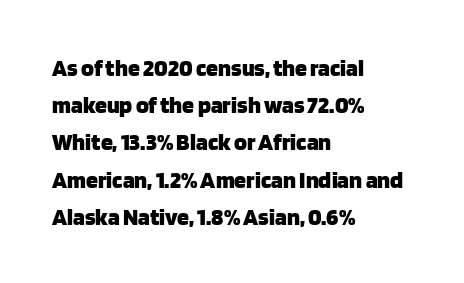
{"italic": "no", "bold": "yes", "underline": "no", "align": "left", "line_spacing": "normal", "line_spacing_ratio": 1.55, "letter_spacing": "normal", "letter_spacing_em": 0.0, "glyph_px": 24}
